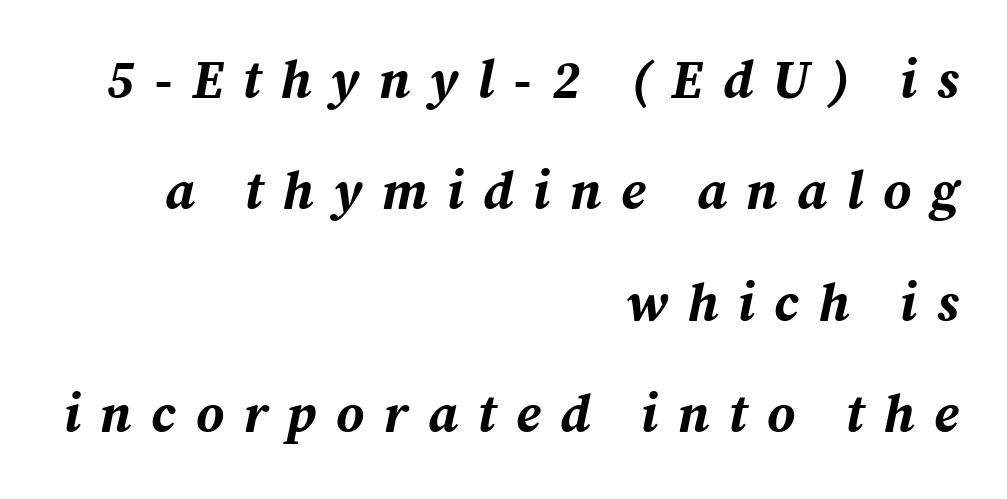
The font's italic variant was chosen for this text. The strip under each line holds only bare page. The rendering uses a large line-height, opening up the rows. Leftover space on each line is placed entirely before the opening word. The rendering inserts visible extra space after every character. Summary of weight: heavy, a full bold.
